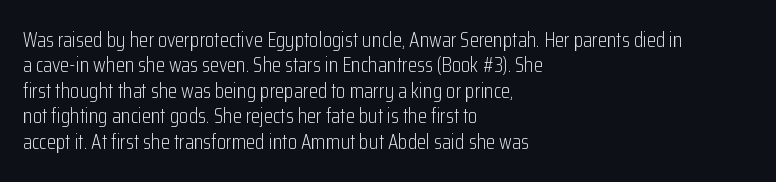
A bare baseline throughout the passage. Line beginnings align vertically; line endings do not. This sample uses plain, unmodified letter spacing. Posture: straight, roman, zero tilt. Is this a heavy cut? Hardly; it is regular or lighter.
